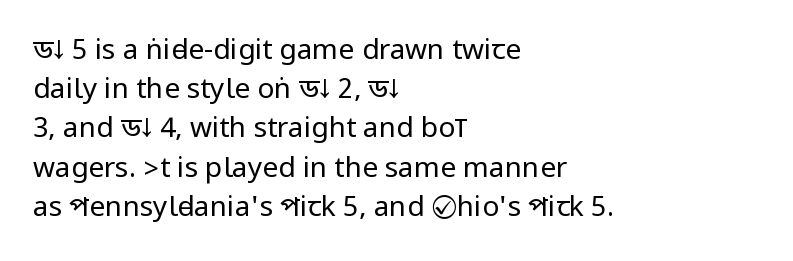
Q: Is the text bold? A: No.
Q: Is the text italic (slanted)? A: No, it is upright.
Q: Is the typeface a serif or a sans-serif typeface? A: Sans-serif.
Q: Is the text underlined? A: No.
Q: How is the paragraph aligned? A: Left-aligned.
Q: Is the spacing between letters normal or unusually wide? A: Normal.
Q: Is the spacing between lines tight, normal or loose? A: Normal.
Q: Width (condensed, normal, or wide)? A: Condensed.
Q: Stroke contrast? A: Low.
